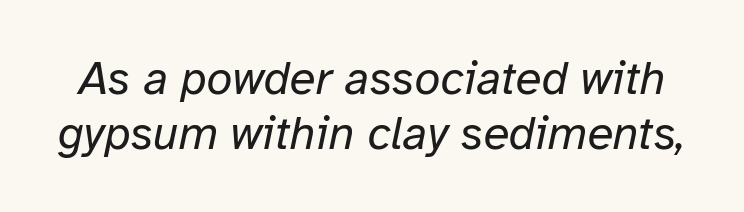
Q: Is the text bold? A: No.
Q: Is the text italic (slanted)? A: Yes, it leans right by about 12 degrees.
Q: Is the text underlined? A: No.
Q: Is the spacing between letters normal or unusually wide? A: Normal.
Q: Width (condensed, normal, or wide)? A: Normal.
Q: Stroke contrast? A: Low.
Q: x-height? A: Medium.
Q: Monospaced? A: No.
